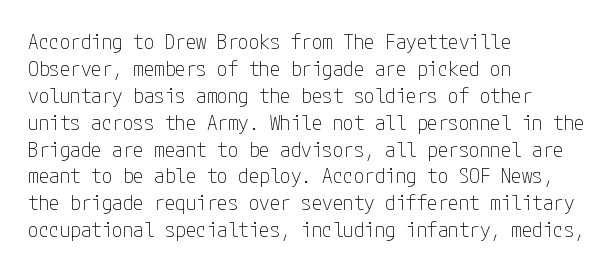
The image shows 21 px text type, upright; set left-aligned, normal line spacing (1.28x), normal letter spacing, not underlined.
